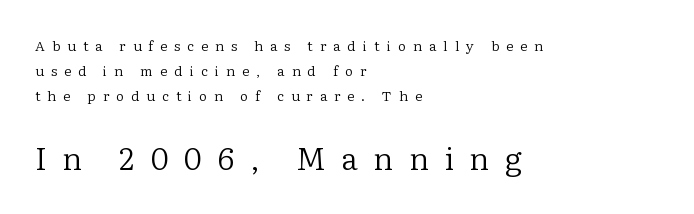
{"serif": "yes", "italic": "no", "bold": "no", "weight": "regular", "width": "normal", "stroke_contrast": "low", "x_height": "medium", "monospaced": "no", "underline": "no", "align": "left", "line_spacing_ratio": 1.78, "letter_spacing": "wide", "letter_spacing_em": 0.5, "larger_block": "second", "size_ratio": 2.21, "glyph_px": 31}
